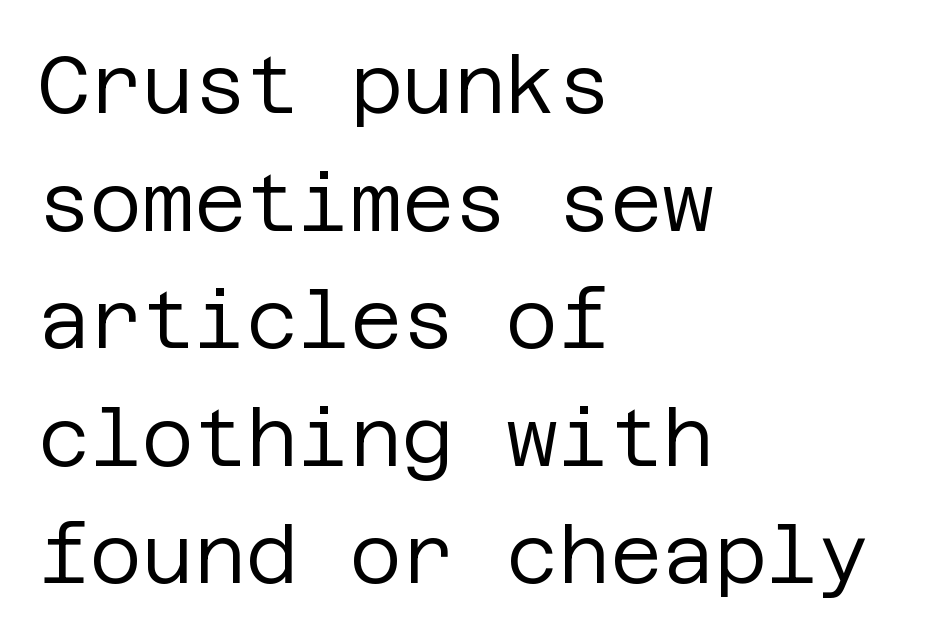
{"serif": "no", "italic": "no", "bold": "no", "weight": "regular", "width": "normal", "stroke_contrast": "low", "x_height": "large", "underline": "no", "align": "left", "line_spacing": "normal", "line_spacing_ratio": 1.47, "letter_spacing": "normal", "letter_spacing_em": 0.0, "glyph_px": 80}
